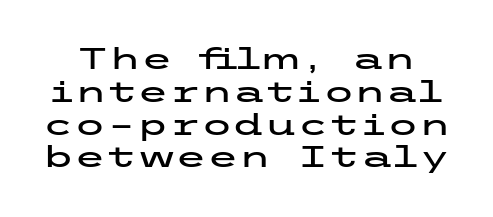
{"serif": "no", "italic": "no", "width": "wide", "stroke_contrast": "low", "x_height": "medium", "underline": "no", "line_spacing": "tight", "line_spacing_ratio": 1.13, "letter_spacing": "normal", "letter_spacing_em": 0.0, "glyph_px": 29}
